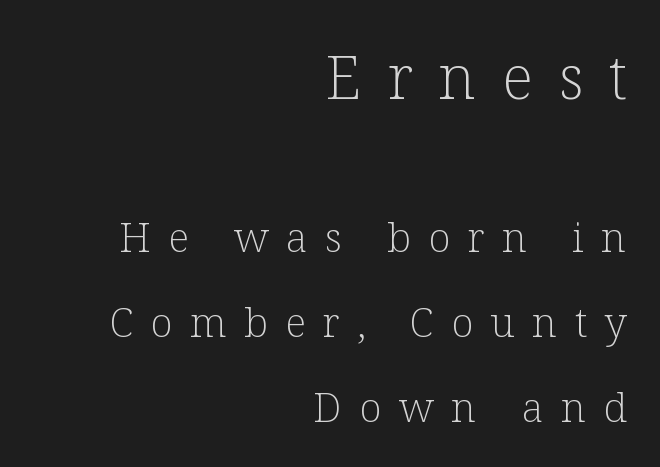
Each new line begins a long way beneath the previous one. The foot of each line stays bare and open. I'd call this a serif setting — the letters wear small feet. Visually, the top section dominates because its glyphs are scaled up. Loose tracking; the words dissolve into strings of separated letters. Proportional: the letters do not fall into vertical columns.
